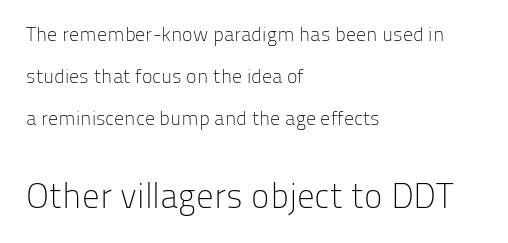
The rendering anchors every line to the left-hand side. The rendering shows plain stroke endings on the letterforms — a sans-serif design. Style check: upright. Letters have the restrained weight of plain body copy at most. Compared with typical paragraphs, the rows here are farther apart.
